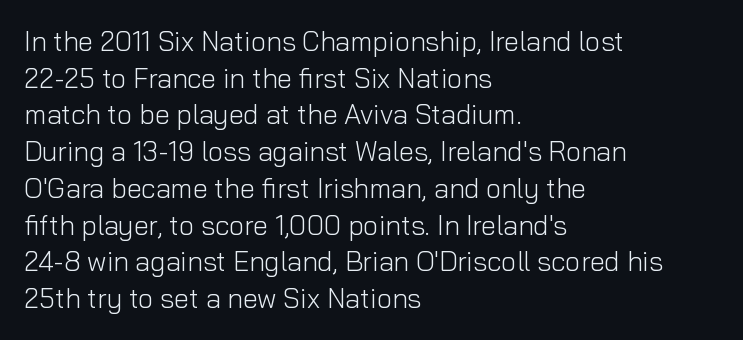
Q: Is the text bold? A: No.
Q: Is the text italic (slanted)? A: No, it is upright.
Q: Is the text underlined? A: No.
Q: How is the paragraph aligned? A: Left-aligned.
Q: Is the spacing between letters normal or unusually wide? A: Normal.
Q: Is the spacing between lines tight, normal or loose? A: Normal.
